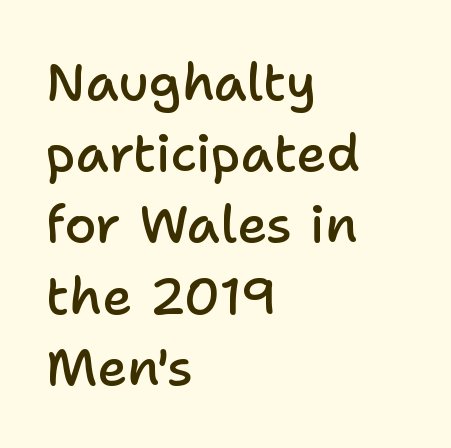
{"serif": "no", "italic": "no", "bold": "semi", "weight": "semibold", "width": "normal", "stroke_contrast": "low", "x_height": "medium", "monospaced": "no", "underline": "no", "align": "left", "line_spacing": "normal", "line_spacing_ratio": 1.37, "letter_spacing": "normal", "letter_spacing_em": 0.0, "glyph_px": 52}
